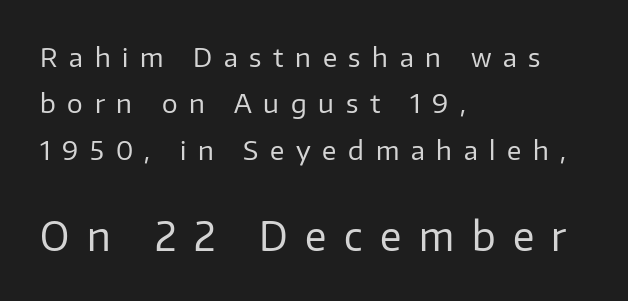
Q: Is the text bold? A: No.
Q: Is the text italic (slanted)? A: No, it is upright.
Q: Is the typeface a serif or a sans-serif typeface? A: Sans-serif.
Q: Is the text underlined? A: No.
Q: How is the paragraph aligned? A: Left-aligned.
Q: Is the spacing between letters normal or unusually wide? A: Unusually wide.
Q: Which block of text is set in a larger size, the first (top) or the second (bottom)? A: The second (bottom) one.
Q: Width (condensed, normal, or wide)? A: Normal.
Q: Stroke contrast? A: Low.
Q: x-height? A: Medium.
Q: Monospaced? A: No.
